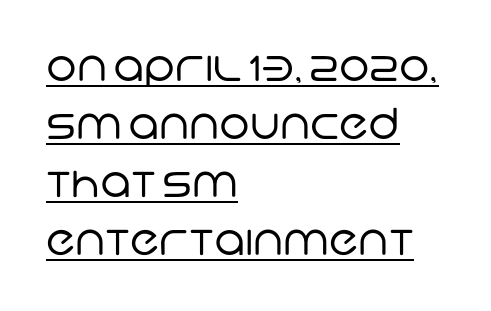
Q: Is the text bold? A: No.
Q: Is the typeface a serif or a sans-serif typeface? A: Sans-serif.
Q: Is the text underlined? A: Yes.
Q: How is the paragraph aligned? A: Left-aligned.
Q: Is the spacing between letters normal or unusually wide? A: Normal.
Q: Is the spacing between lines tight, normal or loose? A: Normal.
Q: Width (condensed, normal, or wide)? A: Normal.
Q: Stroke contrast? A: Low.
Q: x-height? A: Large.
Q: Monospaced? A: No.
